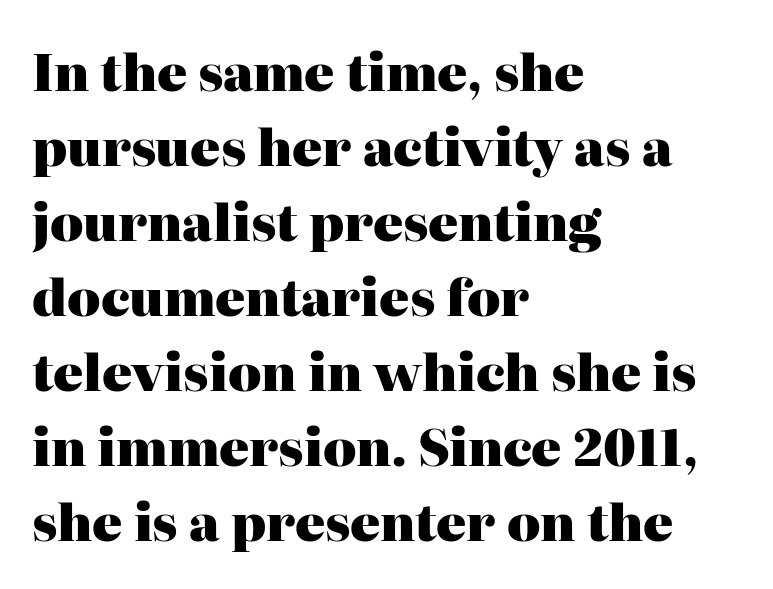
{"serif": "yes", "italic": "no", "bold": "yes", "weight": "heavy", "width": "normal", "stroke_contrast": "high", "x_height": "medium", "monospaced": "no", "underline": "no", "align": "left", "line_spacing": "normal", "line_spacing_ratio": 1.5, "letter_spacing": "normal", "letter_spacing_em": 0.0, "glyph_px": 50}
